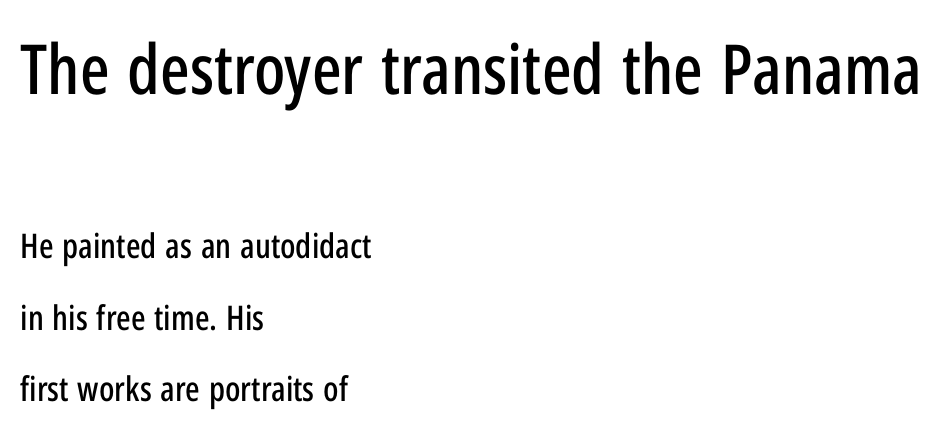
The image shows 69 px condensed sans-serif type, upright; set left-aligned, loose line spacing (2.11x), normal letter spacing, not underlined; the first (top) block is 2.03x larger; low stroke contrast and a medium x-height.
